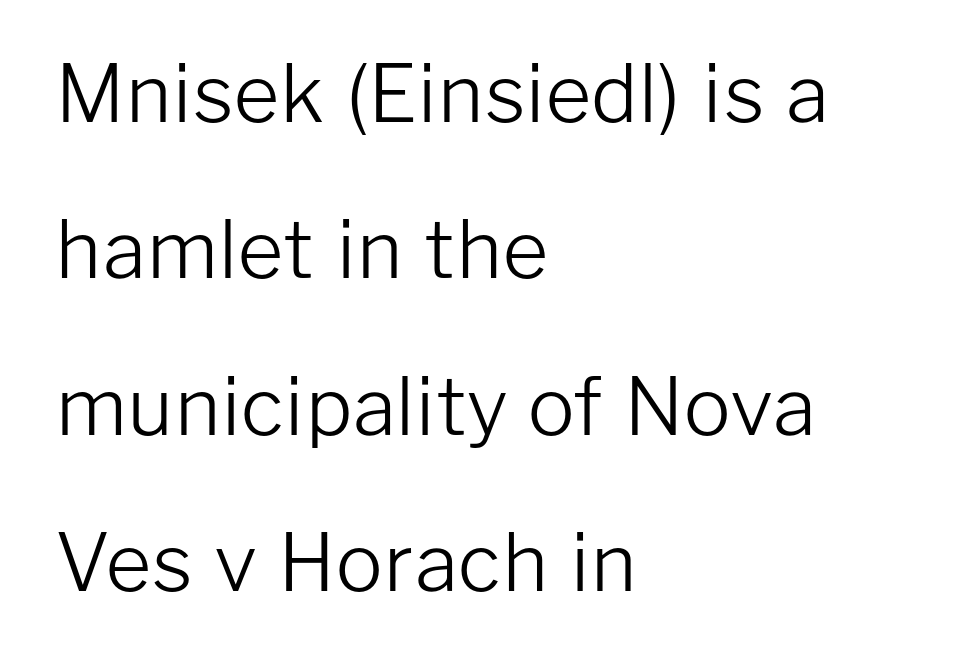
The image shows 79 px light sans-serif type, upright; set left-aligned, loose line spacing (1.98x), normal letter spacing, not underlined; low stroke contrast and a medium x-height.
